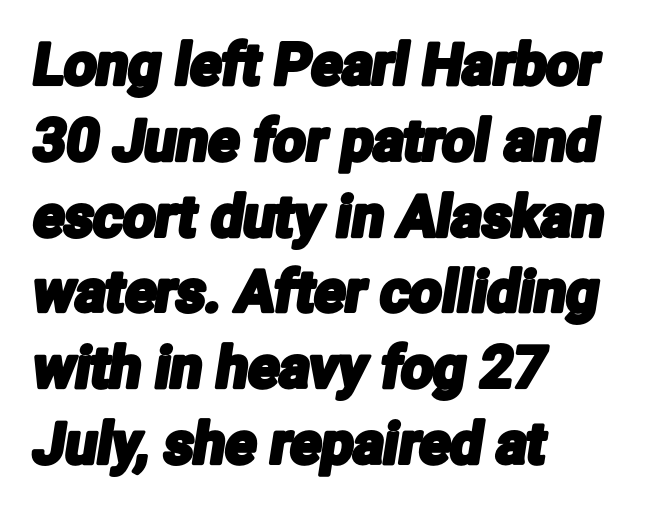
{"serif": "no", "width": "condensed", "stroke_contrast": "low", "x_height": "medium", "monospaced": "no", "underline": "no", "align": "left", "line_spacing": "normal", "line_spacing_ratio": 1.33, "letter_spacing": "normal", "letter_spacing_em": 0.0, "glyph_px": 57}
